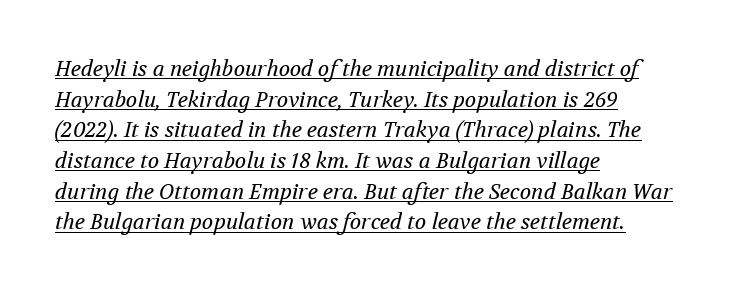
{"italic": "yes", "lean": "right", "slant_degrees": 12, "bold": "no", "underline": "yes", "align": "left", "line_spacing": "normal", "line_spacing_ratio": 1.46, "letter_spacing": "normal", "letter_spacing_em": 0.0, "glyph_px": 21}
